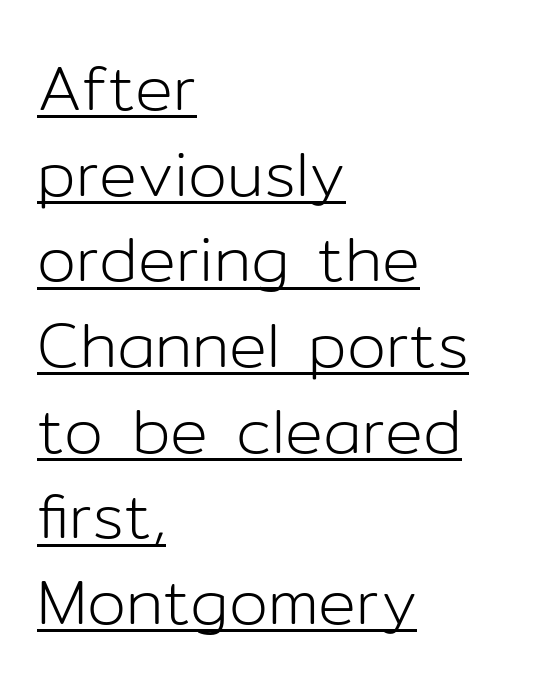
The image shows 63 px light sans-serif type, upright; set left-aligned, normal line spacing (1.36x), normal letter spacing, underlined; low stroke contrast and a medium x-height.
